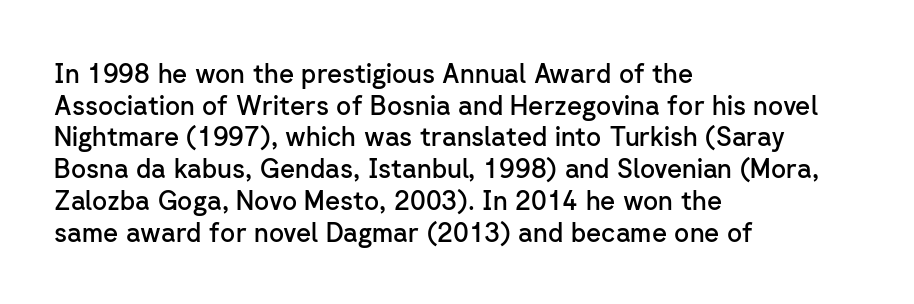
The image shows 26 px text type, upright; set left-aligned, line spacing 1.22x, normal letter spacing, not underlined.
